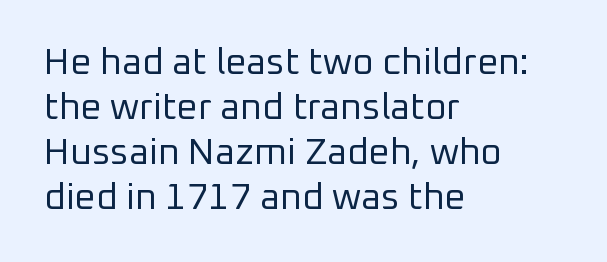
{"serif": "no", "italic": "no", "bold": "no", "weight": "regular", "width": "normal", "stroke_contrast": "low", "x_height": "medium", "monospaced": "no", "underline": "no", "align": "left", "line_spacing_ratio": 1.22, "letter_spacing": "normal", "letter_spacing_em": 0.0, "glyph_px": 37}
